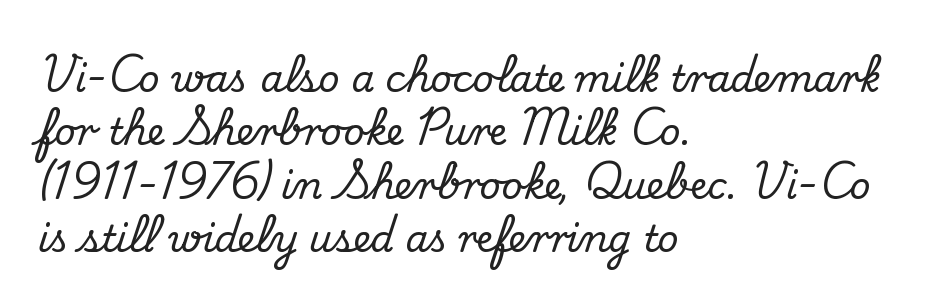
The passage is arranged the way most books set body copy — flush left. The gaps between neighbouring characters are ordinary and unremarkable. The words here are not underlined. The rendering uses natural spacing where letterforms have individual widths.
